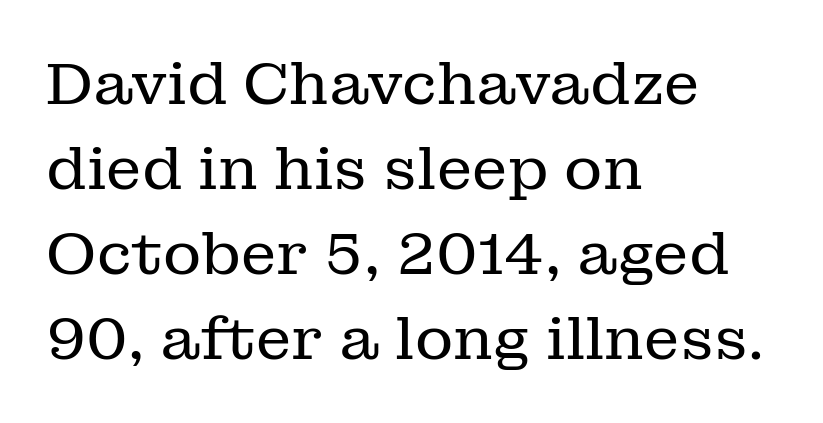
{"serif": "yes", "italic": "no", "bold": "no", "weight": "regular", "width": "normal", "stroke_contrast": "low", "x_height": "medium", "monospaced": "no", "underline": "no", "align": "left", "line_spacing": "normal", "line_spacing_ratio": 1.44, "letter_spacing": "normal", "letter_spacing_em": 0.0, "glyph_px": 59}
